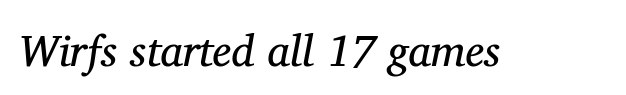
Q: Is the text bold? A: No.
Q: Is the text italic (slanted)? A: Yes, it leans right by about 11 degrees.
Q: Is the typeface a serif or a sans-serif typeface? A: Serif.
Q: Is the text underlined? A: No.
Q: Is the spacing between letters normal or unusually wide? A: Normal.
Q: Width (condensed, normal, or wide)? A: Normal.
Q: Stroke contrast? A: Medium.
Q: x-height? A: Medium.
Q: Monospaced? A: No.
